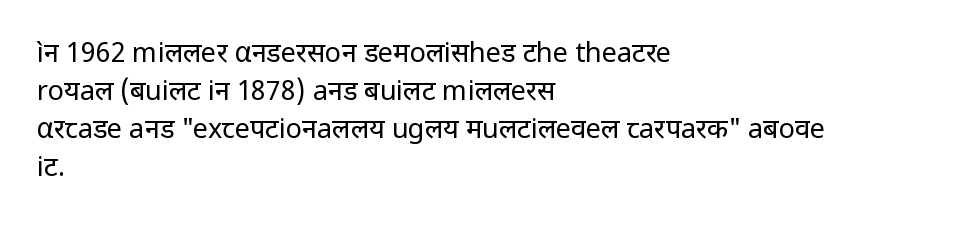
The designer left line spacing at the default. A classic flush-left, rag-right setting is used for this passage. The font sits on the lighter half of the weight spectrum, regular included. The letters stand straight up with perfectly vertical stems. No word sits above an underline.
